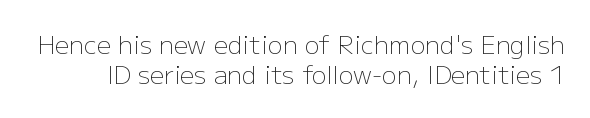
{"italic": "no", "bold": "no", "underline": "no", "line_spacing_ratio": 1.21, "letter_spacing": "normal", "letter_spacing_em": 0.0, "glyph_px": 25}
